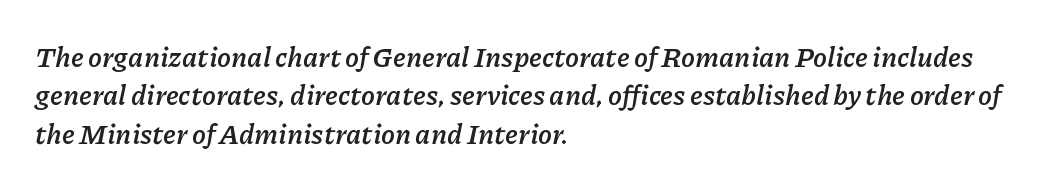
{"italic": "yes", "lean": "right", "slant_degrees": 11, "bold": "yes", "weight": "semibold", "width": "normal", "stroke_contrast": "low", "x_height": "medium", "monospaced": "no", "underline": "no", "align": "left", "line_spacing": "normal", "line_spacing_ratio": 1.37, "letter_spacing": "normal", "letter_spacing_em": 0.0, "glyph_px": 28}
